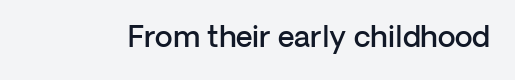
{"serif": "no", "italic": "no", "bold": "semi", "weight": "semibold", "width": "normal", "stroke_contrast": "low", "x_height": "medium", "monospaced": "no", "underline": "no", "letter_spacing": "normal", "letter_spacing_em": 0.0, "glyph_px": 29}
